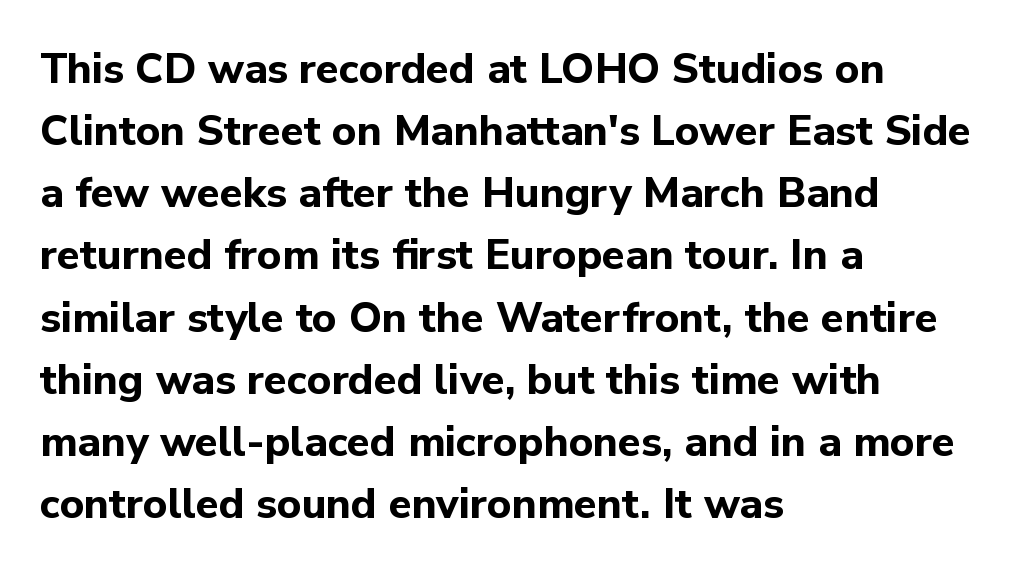
The image shows 42 px bold sans-serif type, upright; set left-aligned, normal line spacing (1.48x), normal letter spacing, not underlined; low stroke contrast and a medium x-height.
